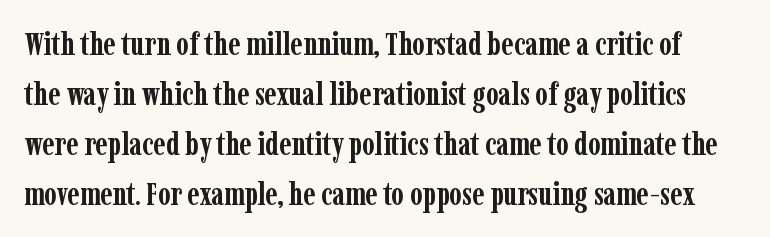
{"serif": "yes", "italic": "no", "bold": "yes", "weight": "semibold", "width": "condensed", "stroke_contrast": "low", "x_height": "medium", "monospaced": "no", "underline": "no", "line_spacing": "normal", "line_spacing_ratio": 1.56, "letter_spacing": "normal", "letter_spacing_em": 0.0, "glyph_px": 32}
